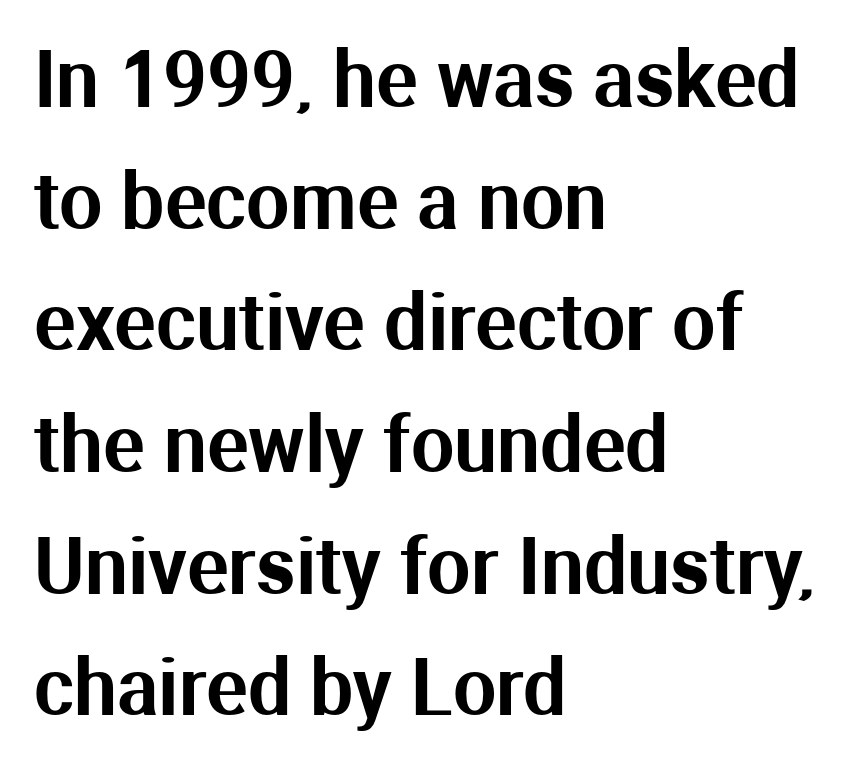
{"serif": "no", "italic": "no", "width": "normal", "stroke_contrast": "medium", "x_height": "medium", "monospaced": "no", "underline": "no", "align": "left", "line_spacing": "normal", "line_spacing_ratio": 1.58, "letter_spacing": "normal", "letter_spacing_em": 0.0, "glyph_px": 77}
